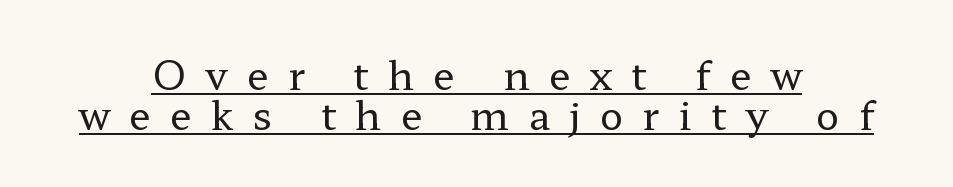
{"serif": "yes", "italic": "no", "bold": "no", "weight": "regular", "width": "wide", "stroke_contrast": "low", "x_height": "medium", "monospaced": "no", "underline": "yes", "align": "center", "line_spacing": "tight", "line_spacing_ratio": 1.03, "letter_spacing": "wide", "letter_spacing_em": 0.5, "glyph_px": 39}
